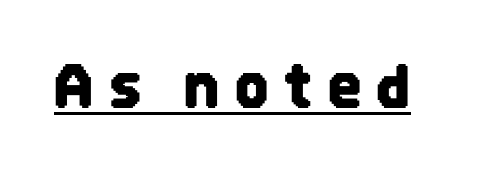
The image shows 58 px condensed sans-serif type, upright; set unusually wide letter spacing (+0.27 em), underlined; low stroke contrast and a large x-height.
